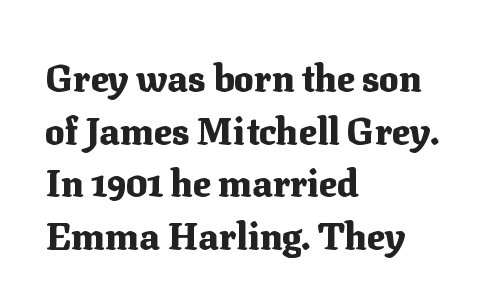
Horizontal alignment here is leftward, the default for most running prose. Does extra space separate the letters? No, they use regular spacing. Emphasis by weight is at full strength: bold. The letters carry serifs — small finishing strokes at the ends of their stems. The passage shown is typed in a proportional face where columns would drift. Posture: straight, roman, zero tilt.
